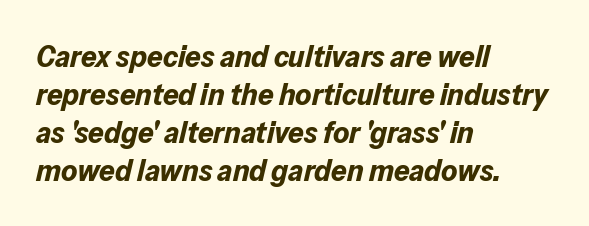
Emphasis by weight is at full strength: bold. Nothing unusual about the tracking: characters are spaced as the font intends. Descenders are the only things crossing below the line. A typesetter would mark this as italic. Notice how the passage keeps a crisp vertical edge on the left only.
